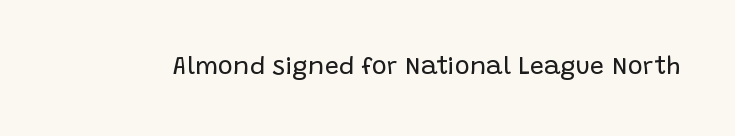
The image shows 25 px text type, upright; set normal letter spacing, not underlined.
